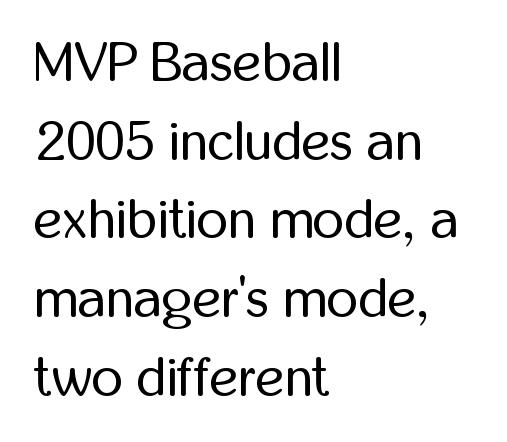
{"serif": "no", "italic": "no", "bold": "no", "weight": "regular", "width": "condensed", "stroke_contrast": "low", "x_height": "medium", "monospaced": "no", "underline": "no", "align": "left", "line_spacing": "normal", "line_spacing_ratio": 1.43, "letter_spacing": "normal", "letter_spacing_em": 0.0, "glyph_px": 55}
